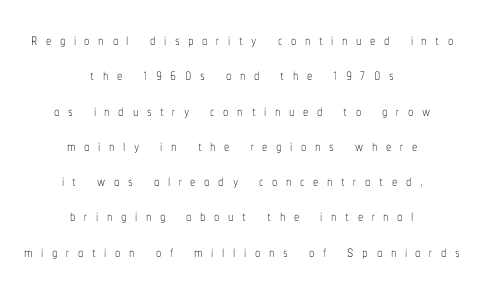
{"italic": "no", "bold": "no", "underline": "no", "align": "center", "line_spacing": "normal", "line_spacing_ratio": 1.68, "letter_spacing": "wide", "letter_spacing_em": 0.41, "glyph_px": 21}
